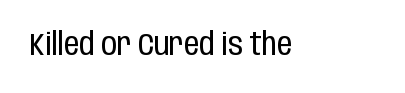
{"serif": "no", "italic": "no", "bold": "no", "weight": "regular", "width": "condensed", "stroke_contrast": "low", "x_height": "large", "monospaced": "no", "underline": "no", "letter_spacing": "normal", "letter_spacing_em": 0.0, "glyph_px": 31}
